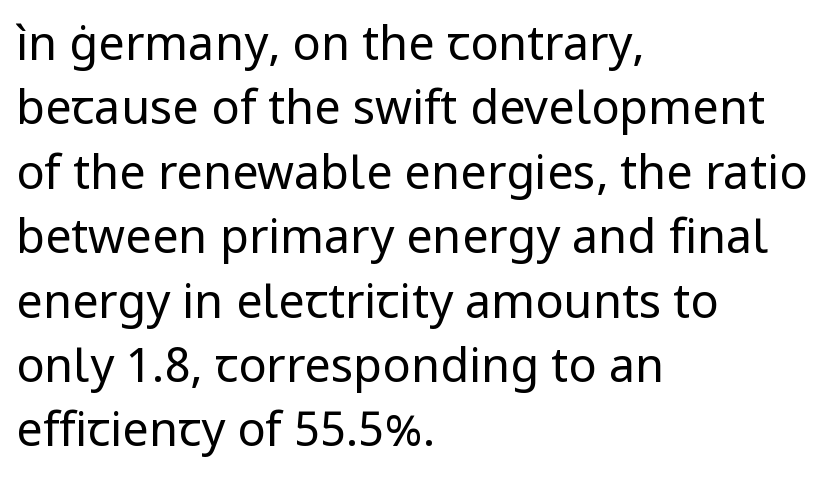
Q: Is the text bold? A: No.
Q: Is the text italic (slanted)? A: No, it is upright.
Q: Is the typeface a serif or a sans-serif typeface? A: Sans-serif.
Q: Is the text underlined? A: No.
Q: How is the paragraph aligned? A: Left-aligned.
Q: Is the spacing between letters normal or unusually wide? A: Normal.
Q: Is the spacing between lines tight, normal or loose? A: Normal.
Q: Width (condensed, normal, or wide)? A: Normal.
Q: Stroke contrast? A: Low.
Q: x-height? A: Medium.
Q: Monospaced? A: No.
